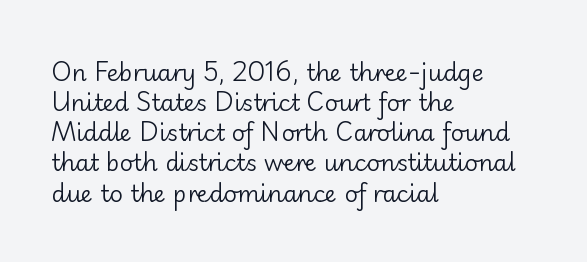
Teacher's note: observe the even left margin — that is flush-left alignment. Does extra space separate the letters? No, they use regular spacing. In terms of posture, this sample is upright. The glyphs are unaccompanied by any horizontal stroke below them. The lines sit at an ordinary, default distance from one another.
